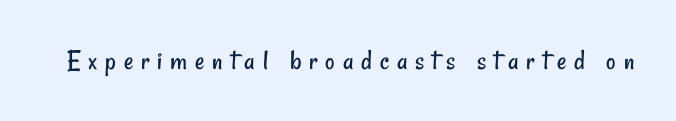
{"serif": "no", "bold": "no", "weight": "regular", "width": "condensed", "stroke_contrast": "low", "x_height": "small", "monospaced": "no", "underline": "no", "letter_spacing": "wide", "letter_spacing_em": 0.27, "glyph_px": 29}
